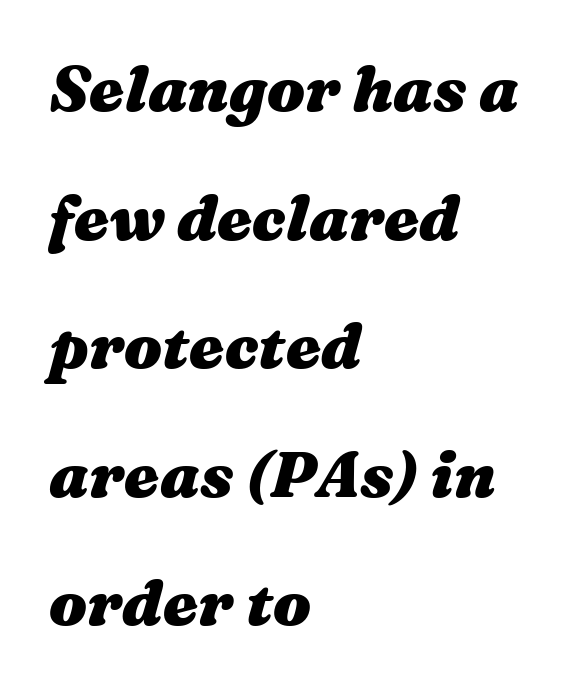
Q: Is the text bold? A: Yes.
Q: Is the text italic (slanted)? A: Yes, it leans right by about 16 degrees.
Q: Is the text underlined? A: No.
Q: How is the paragraph aligned? A: Left-aligned.
Q: Is the spacing between letters normal or unusually wide? A: Normal.
Q: Is the spacing between lines tight, normal or loose? A: Loose.
Q: Width (condensed, normal, or wide)? A: Wide.
Q: Stroke contrast? A: Medium.
Q: x-height? A: Medium.
Q: Monospaced? A: No.
